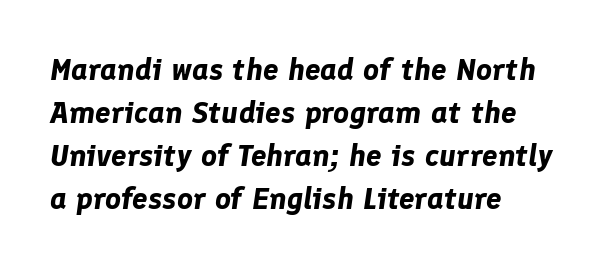
{"italic": "yes", "lean": "right", "slant_degrees": 8, "bold": "yes", "weight": "bold", "width": "normal", "stroke_contrast": "low", "x_height": "medium", "monospaced": "no", "underline": "no", "align": "left", "line_spacing": "normal", "line_spacing_ratio": 1.39, "letter_spacing": "normal", "letter_spacing_em": 0.0, "glyph_px": 31}
